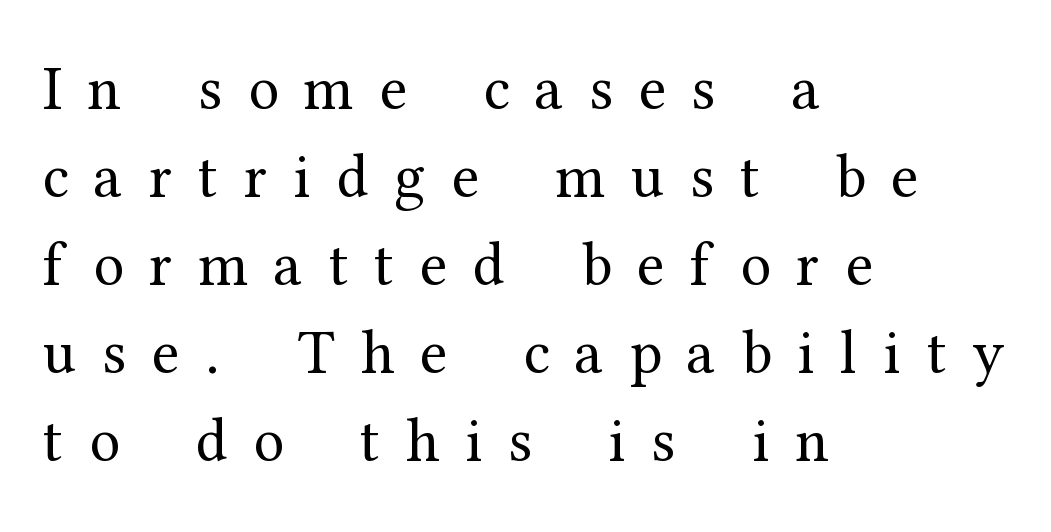
Q: Is the text bold? A: No.
Q: Is the text italic (slanted)? A: No, it is upright.
Q: Is the typeface a serif or a sans-serif typeface? A: Serif.
Q: Is the text underlined? A: No.
Q: How is the paragraph aligned? A: Left-aligned.
Q: Is the spacing between letters normal or unusually wide? A: Unusually wide.
Q: Is the spacing between lines tight, normal or loose? A: Normal.
Q: Width (condensed, normal, or wide)? A: Normal.
Q: Stroke contrast? A: Medium.
Q: x-height? A: Medium.
Q: Monospaced? A: No.
